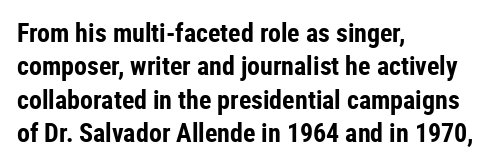
{"italic": "no", "bold": "yes", "underline": "no", "align": "left", "line_spacing": "normal", "line_spacing_ratio": 1.28, "letter_spacing": "normal", "letter_spacing_em": 0.0, "glyph_px": 26}
